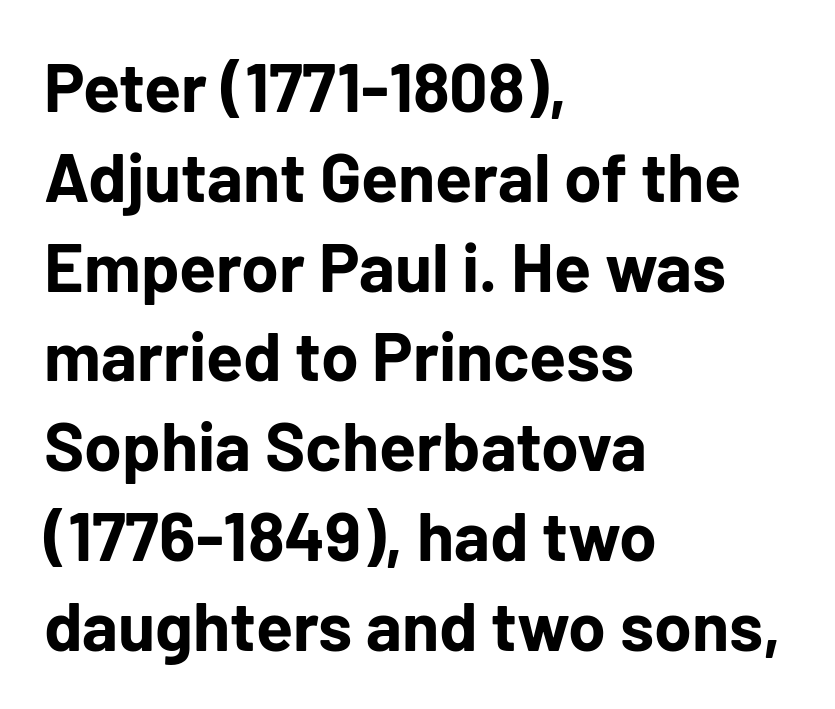
The image shows 68 px bold sans-serif type, upright; set left-aligned, normal line spacing (1.32x), normal letter spacing, not underlined; low stroke contrast and a medium x-height.
